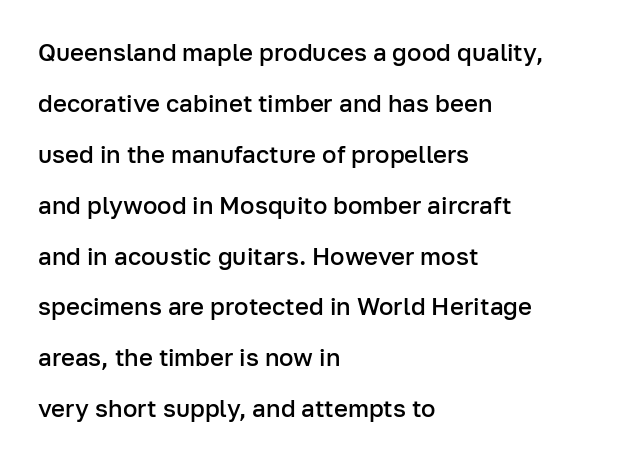
{"italic": "no", "bold": "semi", "underline": "no", "align": "left", "line_spacing": "loose", "line_spacing_ratio": 2.12, "letter_spacing": "normal", "letter_spacing_em": 0.0, "glyph_px": 24}
